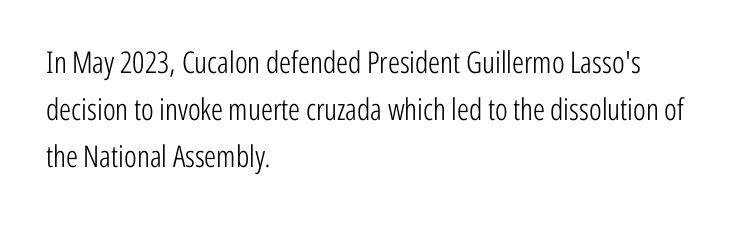
{"serif": "no", "italic": "no", "bold": "no", "weight": "light", "width": "condensed", "stroke_contrast": "low", "x_height": "medium", "monospaced": "no", "underline": "no", "align": "left", "line_spacing": "normal", "line_spacing_ratio": 1.56, "letter_spacing": "normal", "letter_spacing_em": 0.0, "glyph_px": 30}
